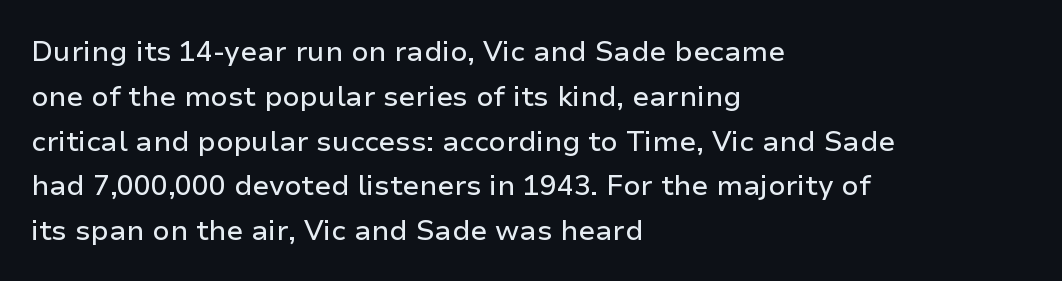
The image shows 28 px sans-serif type, upright; set left-aligned, normal line spacing (1.6x), normal letter spacing, not underlined; low stroke contrast and a medium x-height.
